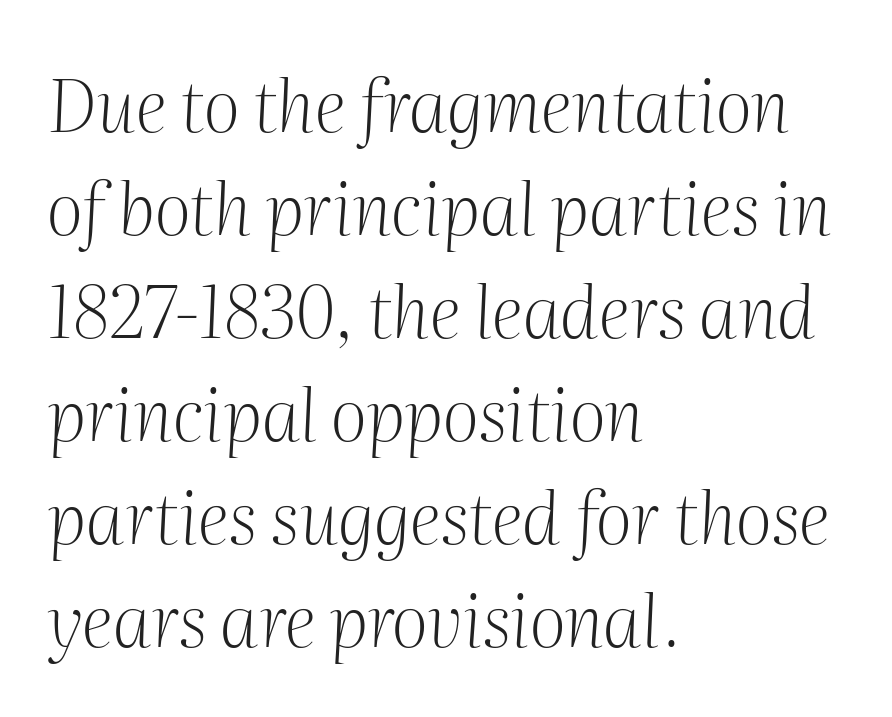
{"serif": "yes", "italic": "yes", "lean": "right", "slant_degrees": 2, "bold": "no", "weight": "light", "width": "normal", "stroke_contrast": "medium", "x_height": "medium", "monospaced": "no", "underline": "no", "align": "left", "line_spacing": "normal", "line_spacing_ratio": 1.43, "letter_spacing": "normal", "letter_spacing_em": 0.0, "glyph_px": 72}
